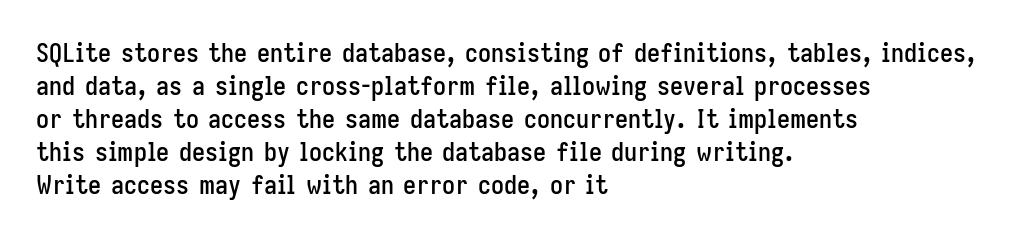
{"italic": "no", "underline": "no", "align": "left", "line_spacing": "normal", "line_spacing_ratio": 1.27, "letter_spacing": "normal", "letter_spacing_em": 0.0, "glyph_px": 26}
